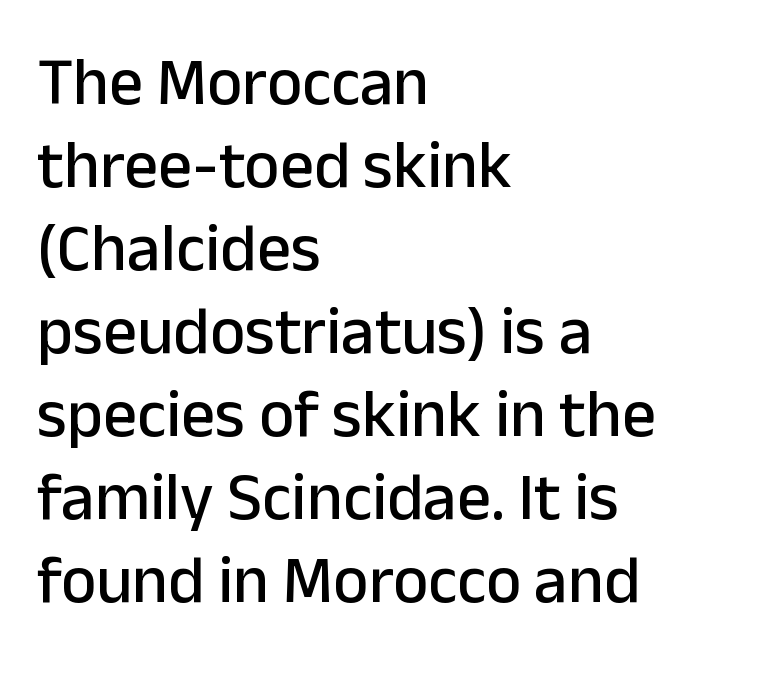
Q: Is the text italic (slanted)? A: No, it is upright.
Q: Is the typeface a serif or a sans-serif typeface? A: Sans-serif.
Q: Is the text underlined? A: No.
Q: How is the paragraph aligned? A: Left-aligned.
Q: Is the spacing between letters normal or unusually wide? A: Normal.
Q: Width (condensed, normal, or wide)? A: Normal.
Q: Stroke contrast? A: Low.
Q: x-height? A: Medium.
Q: Monospaced? A: No.
